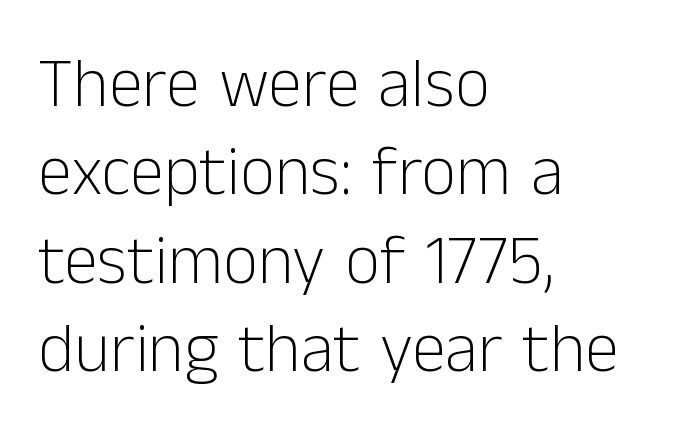
Q: Is the text bold? A: No.
Q: Is the text italic (slanted)? A: No, it is upright.
Q: Is the typeface a serif or a sans-serif typeface? A: Sans-serif.
Q: Is the text underlined? A: No.
Q: How is the paragraph aligned? A: Left-aligned.
Q: Is the spacing between letters normal or unusually wide? A: Normal.
Q: Is the spacing between lines tight, normal or loose? A: Normal.
Q: Width (condensed, normal, or wide)? A: Normal.
Q: Stroke contrast? A: Low.
Q: x-height? A: Medium.
Q: Monospaced? A: No.
